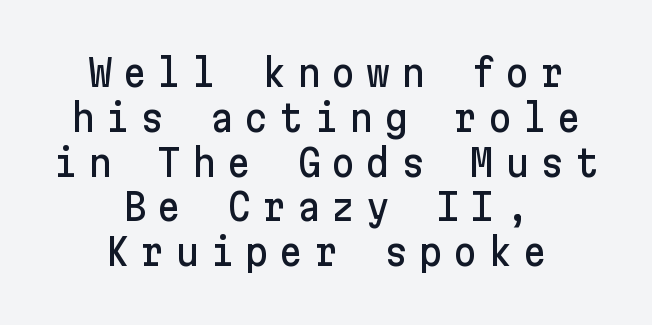
{"serif": "no", "italic": "no", "width": "normal", "stroke_contrast": "low", "x_height": "medium", "underline": "no", "align": "center", "line_spacing_ratio": 1.21, "letter_spacing": "wide", "letter_spacing_em": 0.29, "glyph_px": 37}
